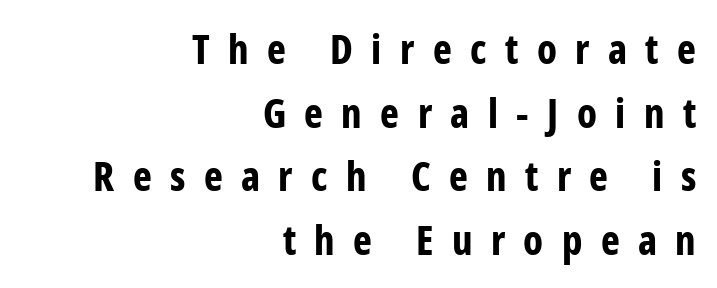
{"serif": "no", "italic": "no", "bold": "yes", "weight": "bold", "width": "condensed", "stroke_contrast": "low", "x_height": "medium", "monospaced": "no", "underline": "no", "align": "right", "line_spacing": "normal", "line_spacing_ratio": 1.59, "letter_spacing": "wide", "letter_spacing_em": 0.46, "glyph_px": 40}
